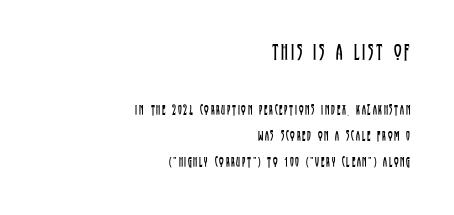
Q: Is the text bold? A: No.
Q: Is the text italic (slanted)? A: No, it is upright.
Q: Is the text underlined? A: No.
Q: How is the paragraph aligned? A: Right-aligned.
Q: Which block of text is set in a larger size, the first (top) or the second (bottom)? A: The first (top) one.
